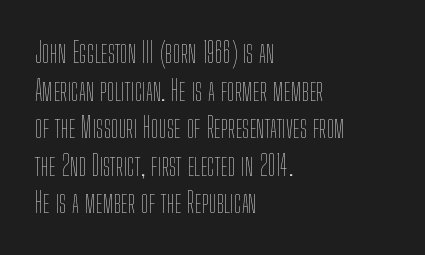
The area under the type is left untouched. Each word holds together tightly as a unit, with standard inter-letter gaps. On a weight scale, this lands at 450 or below. You could not count columns in this text — the font is proportionally spaced. Nope, not italic — everything's standing straight. The lines sit at an ordinary, default distance from one another.
